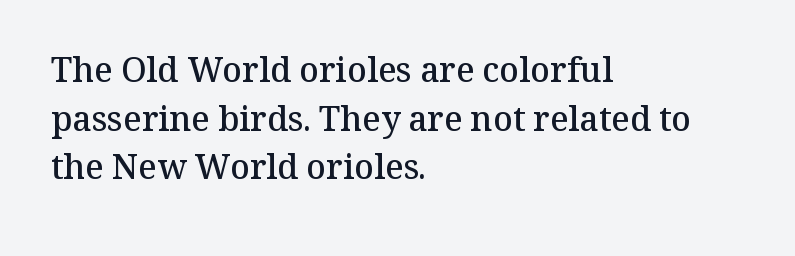
Caption: standard tracking, unaltered. Nobody drew a line under any word here. This rendering employs a face with finishing strokes, i.e., a serif. A typesetter would call this proportional, since set widths differ per character. Summary of vertical rhythm: regular, with standard interline spacing. Posture: vertical.
